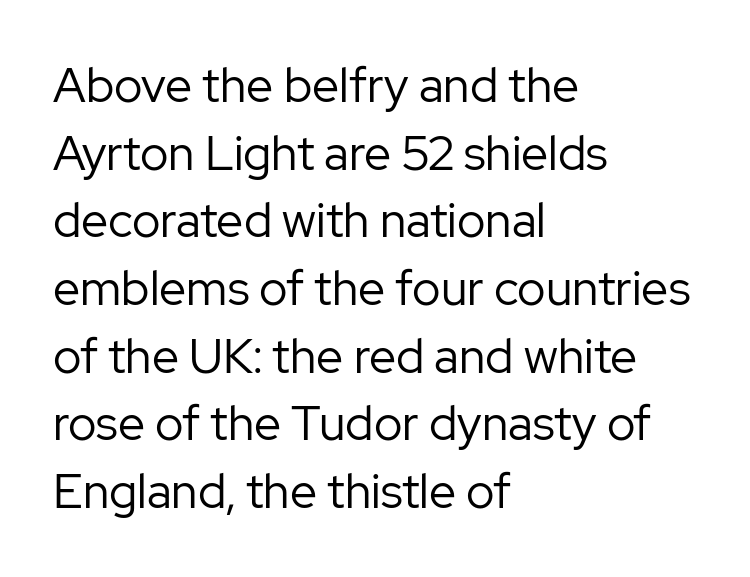
The image shows 48 px regular-weight sans-serif type, upright; set left-aligned, normal line spacing (1.41x), normal letter spacing, not underlined; low stroke contrast and a medium x-height.
